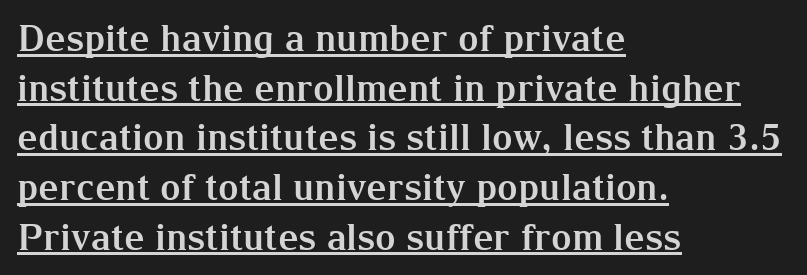
Somebody hit Ctrl+U on this one — the words are underlined. In terms of posture, this sample is upright. If you measured baseline to baseline, you'd find a middling distance. Yep, those are serifs on the letters. You'd pick this weight for a headline — it's a proper bold.
